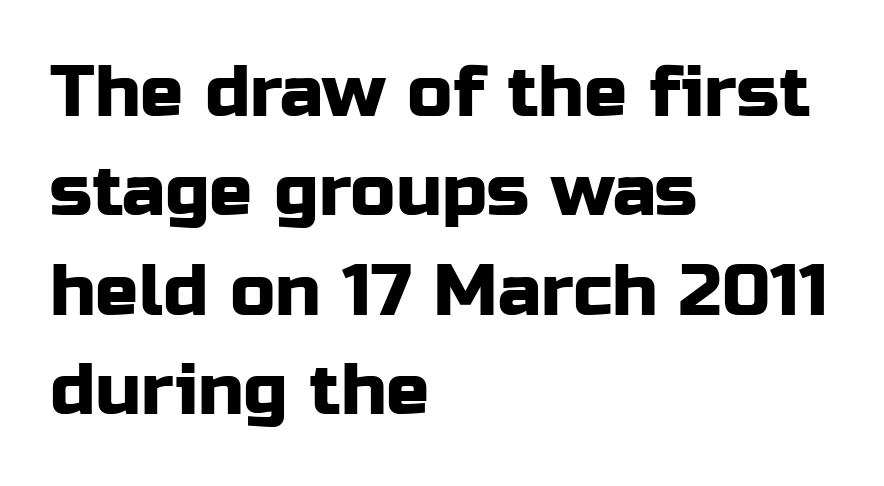
The image shows 72 px sans-serif type, upright; set left-aligned, normal line spacing (1.38x), normal letter spacing, not underlined; low stroke contrast and a medium x-height.
